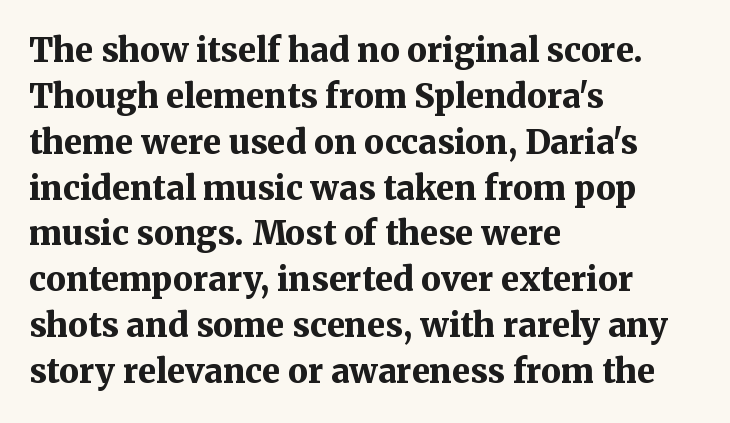
In terms of letterform style, serifs are clearly present. Each letter keeps its own natural width here, so spacing adapts to shape. Nope, not italic — everything's standing straight. Caption: standard tracking, unaltered. The line-height multiplier appears to be the usual default. The specimen omits any rule beneath the text block's lines.
